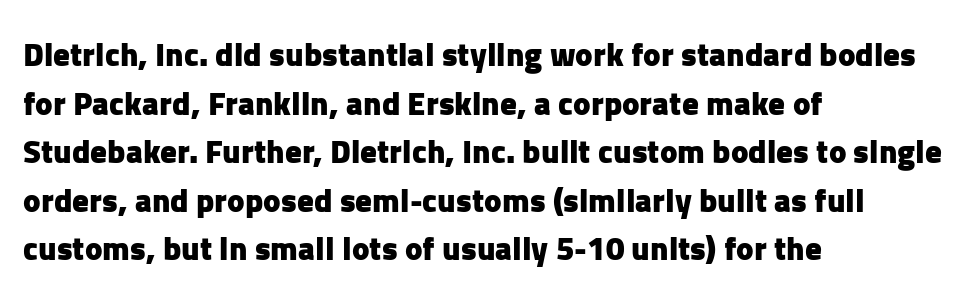
The image shows 33 px heavy sans-serif type, upright; set left-aligned, normal line spacing (1.47x), normal letter spacing, not underlined; low stroke contrast and a medium x-height.
